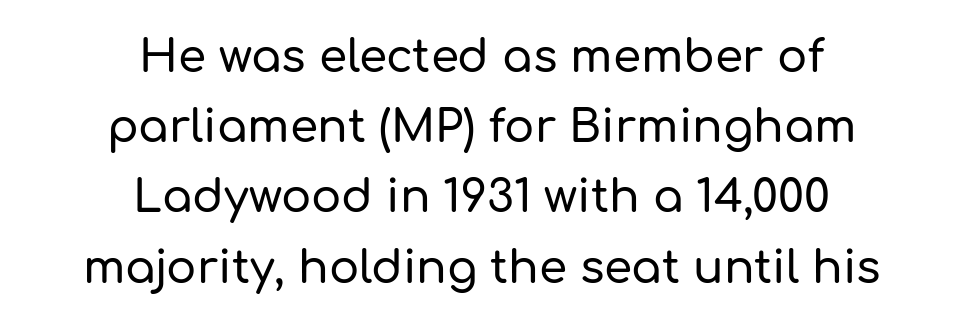
Q: Is the text italic (slanted)? A: No, it is upright.
Q: Is the typeface a serif or a sans-serif typeface? A: Sans-serif.
Q: Is the text underlined? A: No.
Q: How is the paragraph aligned? A: Centered.
Q: Is the spacing between letters normal or unusually wide? A: Normal.
Q: Is the spacing between lines tight, normal or loose? A: Normal.
Q: Width (condensed, normal, or wide)? A: Normal.
Q: Stroke contrast? A: Low.
Q: x-height? A: Medium.
Q: Monospaced? A: No.
